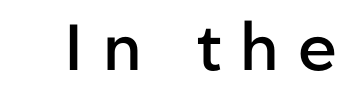
The image shows 65 px semibold sans-serif type, upright; set unusually wide letter spacing (+0.3 em), not underlined; low stroke contrast and a medium x-height.
